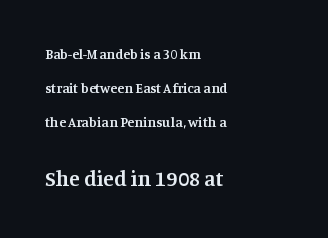
The image shows 22 px text type, upright; set left-aligned, loose line spacing (2.42x), normal letter spacing, not underlined; the second (bottom) block is 1.57x larger.
